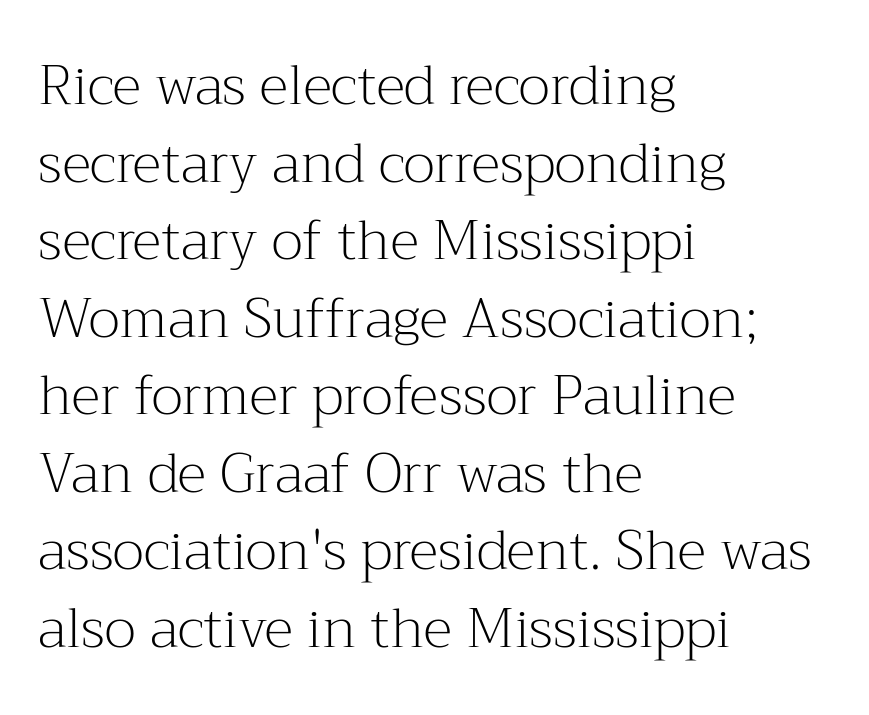
{"serif": "yes", "italic": "no", "bold": "no", "weight": "light", "width": "normal", "stroke_contrast": "medium", "x_height": "medium", "monospaced": "no", "underline": "no", "align": "left", "line_spacing": "normal", "line_spacing_ratio": 1.41, "letter_spacing": "normal", "letter_spacing_em": 0.0, "glyph_px": 55}
